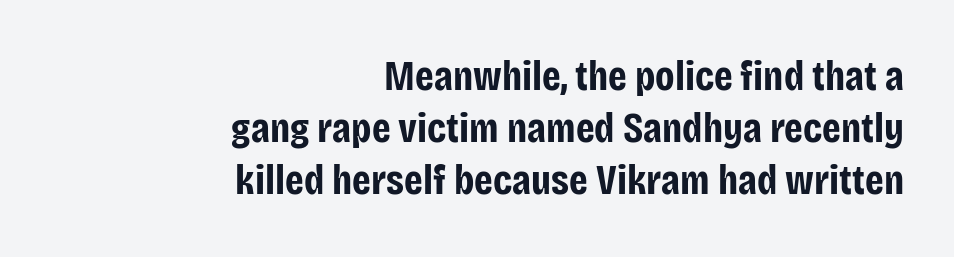
What kind of face is this? One without serifs — a sans. Notice how the stems are strictly vertical — no italics here. Bold? Absolutely — the strokes are thick and heavy. Decoration check: the copy has no underline. Each letter keeps its own natural width here, so spacing adapts to shape. Does extra space separate the letters? No, they use regular spacing.
